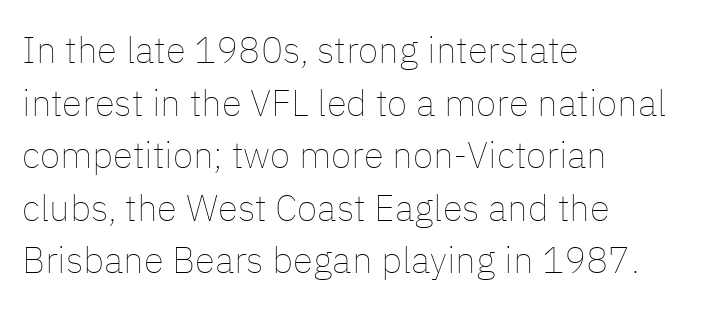
A classic flush-left, rag-right setting is used for this passage. No italicization has been applied; the sample stays upright. Bare-footed words on every line. Think of a printed novel: that variable character pitch is what you see here. The typesetting does not lean heavy: it is not bold. Does extra space separate the letters? No, they use regular spacing.
